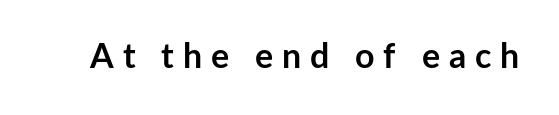
The image shows 34 px semibold sans-serif type, upright; set unusually wide letter spacing (+0.26 em), not underlined; low stroke contrast and a medium x-height.
